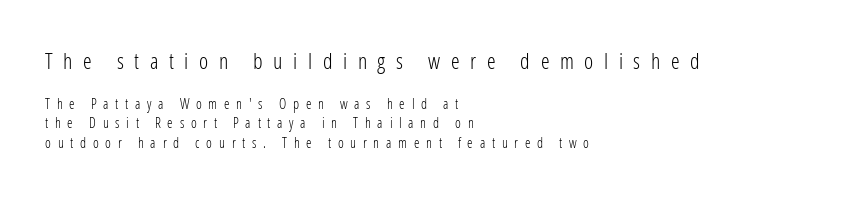
Q: Is the text bold? A: No.
Q: Is the text italic (slanted)? A: No, it is upright.
Q: Is the text underlined? A: No.
Q: How is the paragraph aligned? A: Left-aligned.
Q: Is the spacing between letters normal or unusually wide? A: Unusually wide.
Q: Is the spacing between lines tight, normal or loose? A: Normal.
Q: Which block of text is set in a larger size, the first (top) or the second (bottom)? A: The first (top) one.
